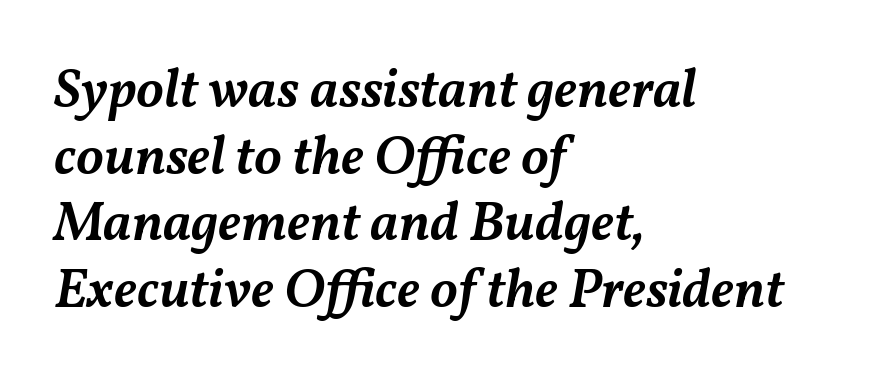
The image shows 55 px semibold type, italic (leaning right); set left-aligned, line spacing 1.21x, normal letter spacing, not underlined; medium stroke contrast and a medium x-height.
